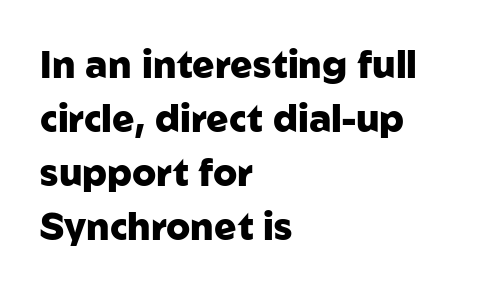
The image shows 37 px heavy sans-serif type, upright; set left-aligned, normal line spacing (1.46x), normal letter spacing, not underlined; low stroke contrast and a medium x-height.
